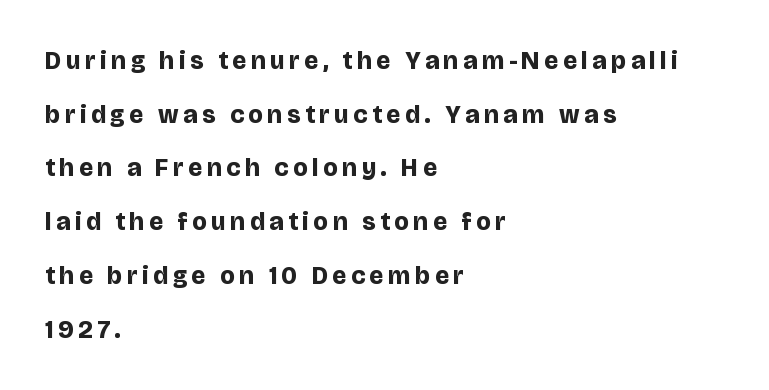
The image shows 25 px bold type, upright; set left-aligned, loose line spacing (2.15x), not underlined.
